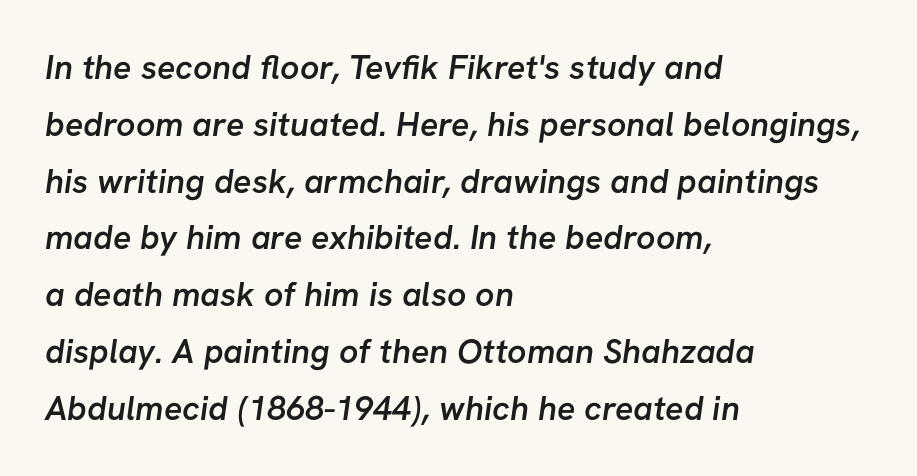
The image shows 34 px semibold sans-serif type; set left-aligned, normal line spacing (1.67x), normal letter spacing, not underlined; low stroke contrast and a medium x-height.
